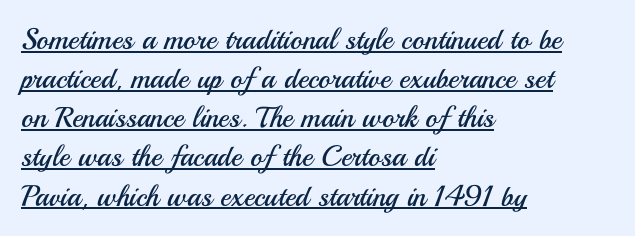
{"serif": "no", "bold": "no", "weight": "regular", "width": "normal", "stroke_contrast": "medium", "x_height": "small", "monospaced": "no", "underline": "yes", "align": "left", "line_spacing": "normal", "line_spacing_ratio": 1.35, "letter_spacing": "normal", "letter_spacing_em": 0.0, "glyph_px": 29}
